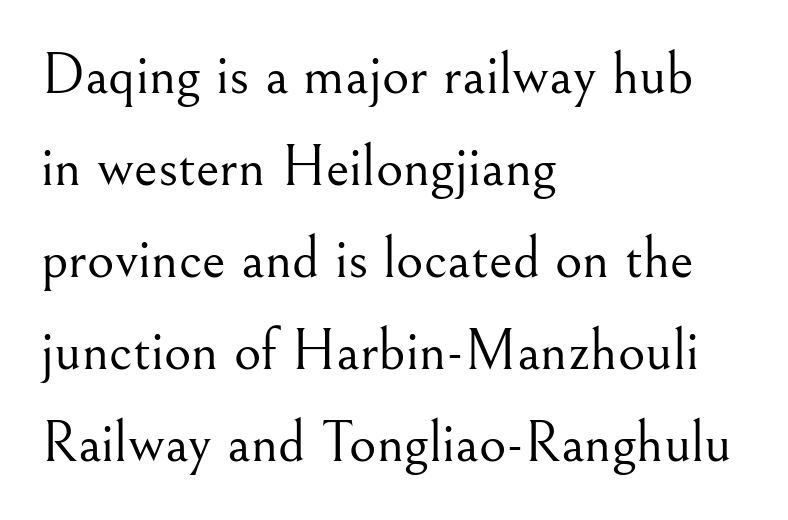
Q: Is the text bold? A: No.
Q: Is the text italic (slanted)? A: No, it is upright.
Q: Is the typeface a serif or a sans-serif typeface? A: Serif.
Q: Is the text underlined? A: No.
Q: How is the paragraph aligned? A: Left-aligned.
Q: Is the spacing between letters normal or unusually wide? A: Normal.
Q: Is the spacing between lines tight, normal or loose? A: Normal.
Q: Width (condensed, normal, or wide)? A: Normal.
Q: Stroke contrast? A: Medium.
Q: x-height? A: Small.
Q: Monospaced? A: No.
